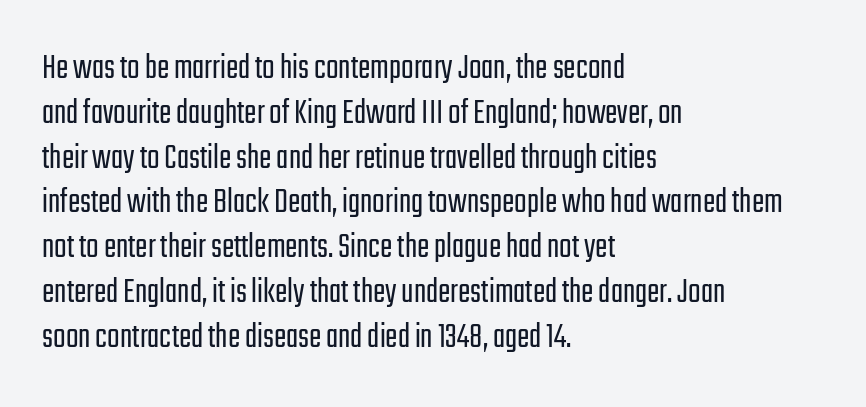
Q: Is the text bold? A: No.
Q: Is the text italic (slanted)? A: No, it is upright.
Q: Is the typeface a serif or a sans-serif typeface? A: Sans-serif.
Q: Is the text underlined? A: No.
Q: How is the paragraph aligned? A: Left-aligned.
Q: Is the spacing between letters normal or unusually wide? A: Normal.
Q: Width (condensed, normal, or wide)? A: Condensed.
Q: Stroke contrast? A: Low.
Q: x-height? A: Medium.
Q: Monospaced? A: No.
